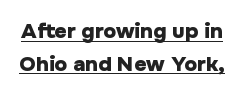
A roman cut, with each character standing at attention. Vertically, the passage feels balanced, rows spaced as you'd expect. Set as a true bold cut, around the 700 mark. Short note: letters normally spaced. Decoration check: the copy is underlined.
